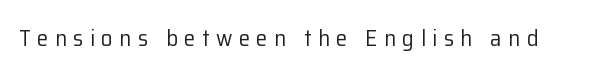
Characters follow at a spacing far wider than the type designer built in. The glyphs are unaccompanied by any horizontal stroke below them. The type sits square on the baseline with zero lean. The font is comparable to plain body text, perhaps lighter.
